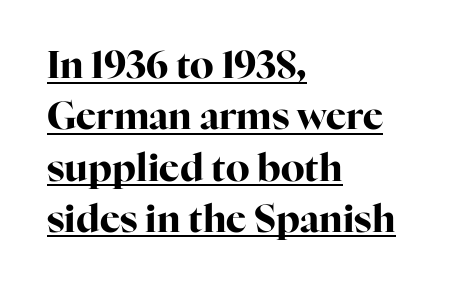
The image shows 38 px bold serif type, upright; set left-aligned, normal line spacing (1.35x), normal letter spacing, underlined; high stroke contrast and a medium x-height.
